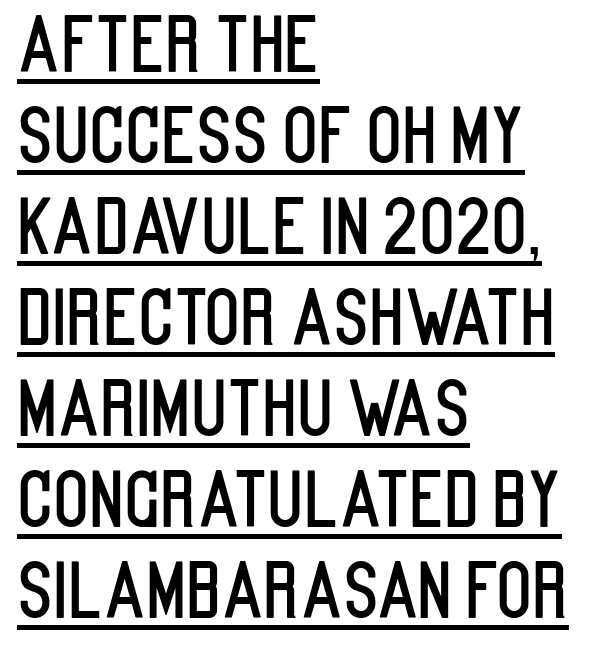
The image shows 74 px condensed sans-serif type, upright; set left-aligned, line spacing 1.23x, normal letter spacing, underlined; low stroke contrast and a large x-height.
